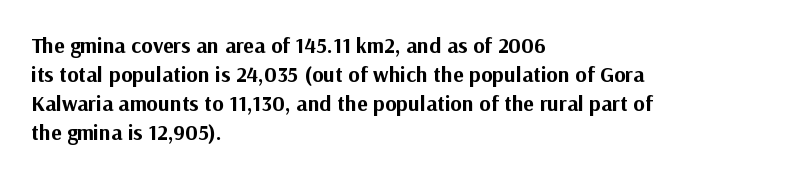
The image shows 22 px bold type, upright; set left-aligned, normal line spacing (1.32x), normal letter spacing, not underlined.
